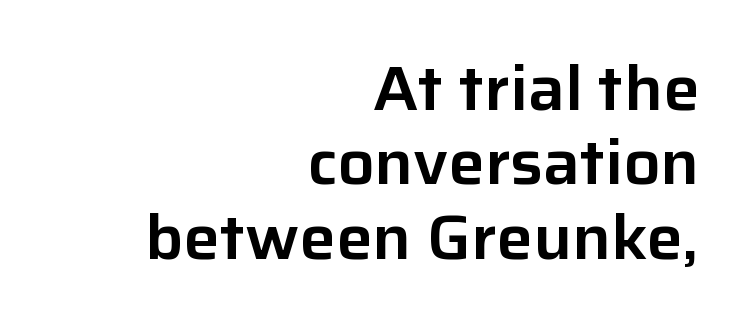
{"serif": "no", "italic": "no", "width": "normal", "stroke_contrast": "low", "x_height": "medium", "monospaced": "no", "underline": "no", "align": "right", "line_spacing_ratio": 1.22, "letter_spacing": "normal", "letter_spacing_em": 0.0, "glyph_px": 61}
